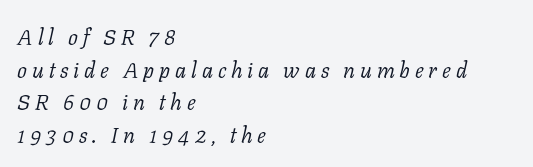
{"italic": "yes", "lean": "right", "slant_degrees": 11, "bold": "no", "underline": "no", "align": "left", "line_spacing": "normal", "line_spacing_ratio": 1.48, "letter_spacing": "wide", "letter_spacing_em": 0.22, "glyph_px": 22}
